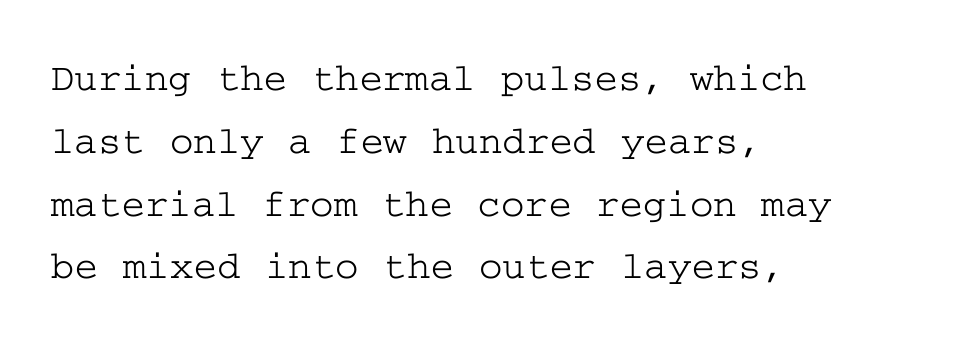
Summary of vertical rhythm: regular, with standard interline spacing. Honestly, there is no underline to notice here at all. Rendered with straight, roman letterforms. Teacher's note: observe the even left margin — that is flush-left alignment.
